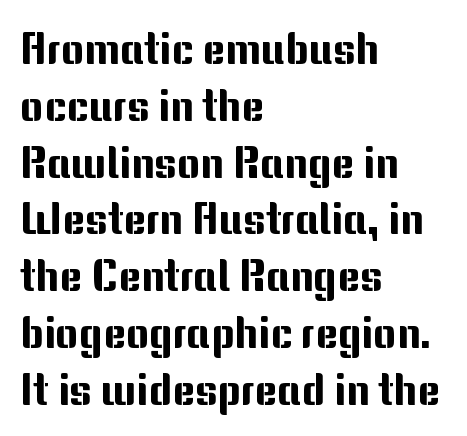
The image shows 44 px sans-serif type, upright; set left-aligned, normal line spacing (1.29x), normal letter spacing, not underlined; medium stroke contrast and a medium x-height.
